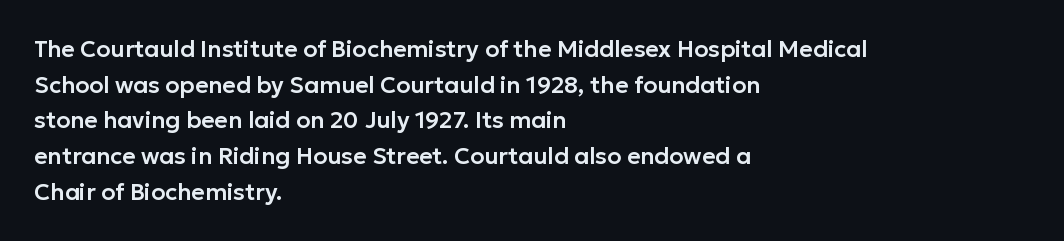
Every row of glyphs begins at an identical x-position on the left. The passage shown has conventional tracking throughout. A typesetter would mark this as roman, not italic. Letters rest on an invisible, unmarked baseline. In terms of leading, this rendering sits right in the middle.
